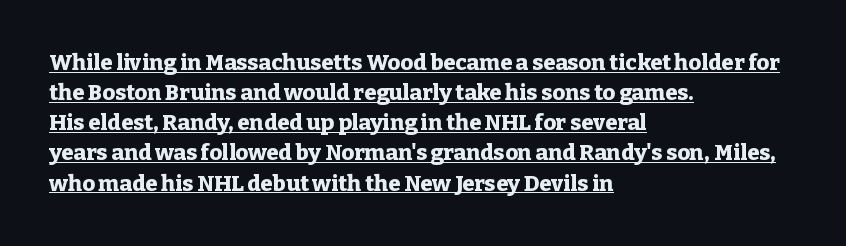
{"italic": "no", "bold": "yes", "underline": "yes", "align": "left", "line_spacing": "normal", "line_spacing_ratio": 1.37, "letter_spacing": "normal", "letter_spacing_em": 0.0, "glyph_px": 22}
